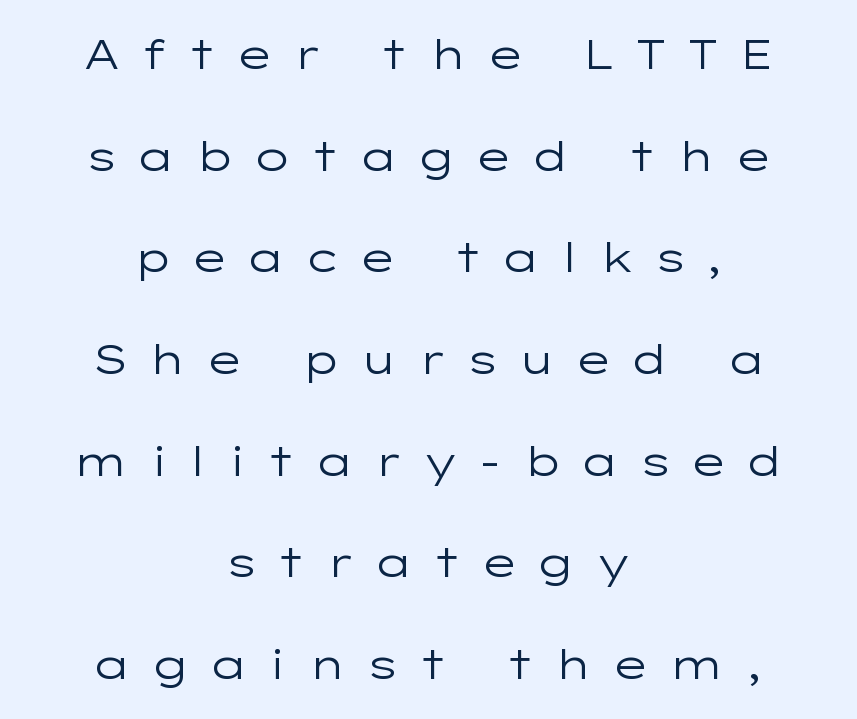
This sample uses an upright cut, with every glyph sitting square on the baseline. Spacing verdict: proportional, widths tailored to each character. The rendering inserts visible extra space after every character. You could fit nearly another row in the gap between these rows. Lines of text with bare space underneath.
